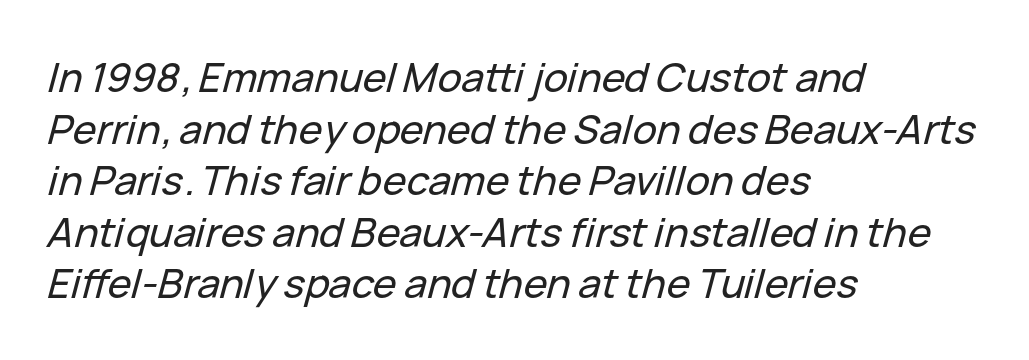
{"italic": "yes", "lean": "right", "slant_degrees": 15, "width": "normal", "stroke_contrast": "low", "x_height": "medium", "monospaced": "no", "underline": "no", "align": "left", "line_spacing": "normal", "line_spacing_ratio": 1.29, "letter_spacing": "normal", "letter_spacing_em": 0.0, "glyph_px": 40}
